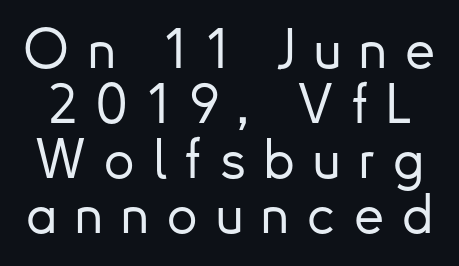
Very little white space separates one row of letters from the next. A bare baseline throughout the passage. Notice how the stems are strictly vertical — no italics here. The typeface chosen for these lines omits serifs.
